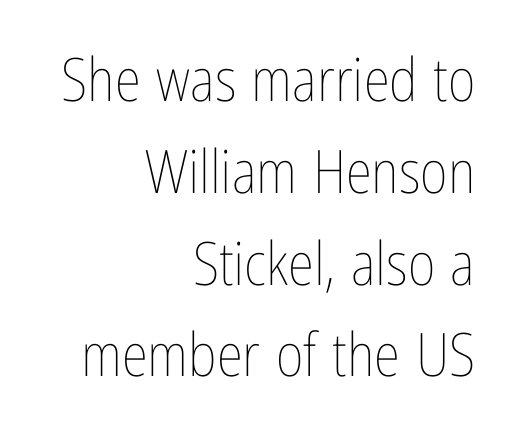
The image shows 60 px thin, condensed type, upright; set right-aligned, normal line spacing (1.53x), normal letter spacing, not underlined; low stroke contrast and a medium x-height.
